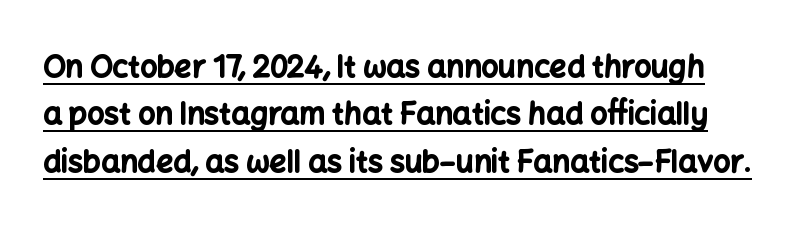
The image shows 30 px bold sans-serif type, upright; set normal line spacing (1.58x), normal letter spacing, underlined; low stroke contrast and a medium x-height.
